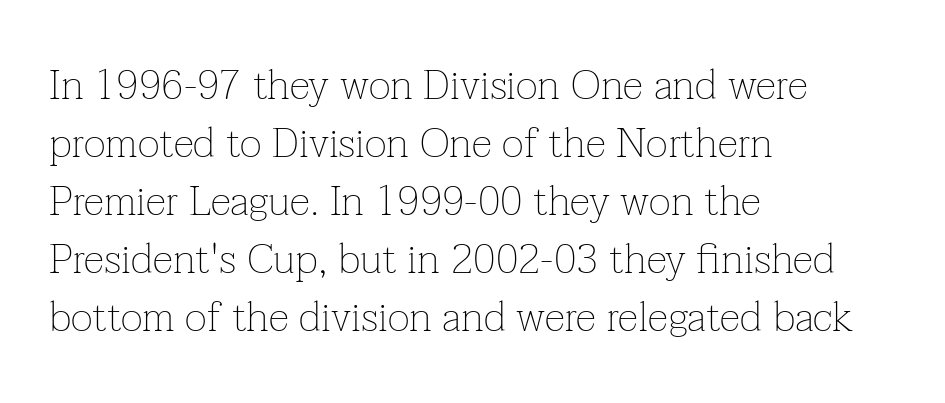
Q: Is the text bold? A: No.
Q: Is the text italic (slanted)? A: No, it is upright.
Q: Is the typeface a serif or a sans-serif typeface? A: Serif.
Q: Is the text underlined? A: No.
Q: How is the paragraph aligned? A: Left-aligned.
Q: Is the spacing between letters normal or unusually wide? A: Normal.
Q: Is the spacing between lines tight, normal or loose? A: Normal.
Q: Width (condensed, normal, or wide)? A: Normal.
Q: Stroke contrast? A: Low.
Q: x-height? A: Medium.
Q: Monospaced? A: No.
